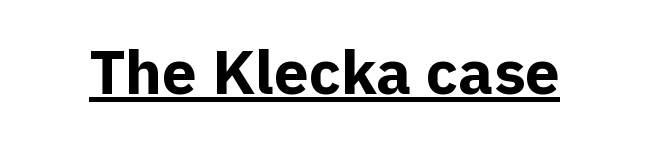
Students, observe the line beneath the letters — that is underlining. Note: no serifs on the glyphs. Characters follow at the spacing the type designer built in. Each letter keeps its own natural width here, so spacing adapts to shape. Every character sits straight up, as roman type does. Bold? Absolutely — the strokes are thick and heavy.
